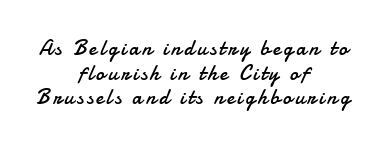
Rule under the text: the space is simply empty. Stems and bowls with no extra thickness — not bold. Notice how the passage keeps no hard edge, just a central spine.
